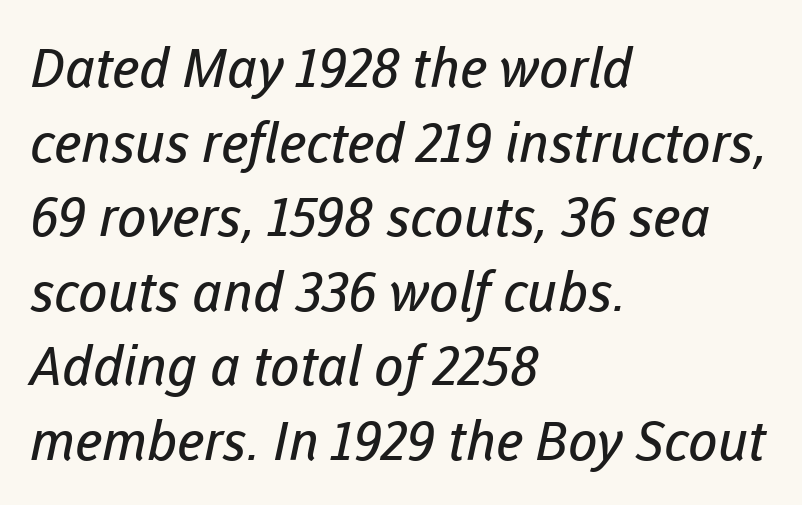
Q: Is the text bold? A: No.
Q: Is the typeface a serif or a sans-serif typeface? A: Sans-serif.
Q: Is the text underlined? A: No.
Q: How is the paragraph aligned? A: Left-aligned.
Q: Is the spacing between letters normal or unusually wide? A: Normal.
Q: Is the spacing between lines tight, normal or loose? A: Normal.
Q: Width (condensed, normal, or wide)? A: Normal.
Q: Stroke contrast? A: Low.
Q: x-height? A: Medium.
Q: Monospaced? A: No.
